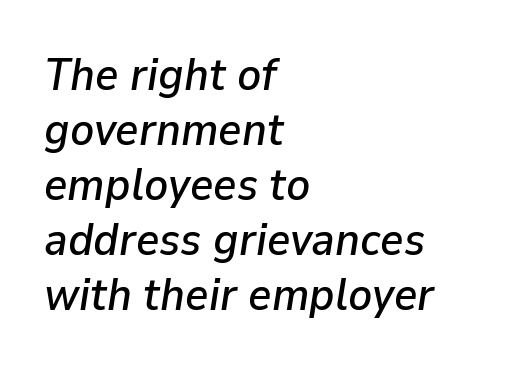
The image shows 45 px text type, italic (leaning right); set left-aligned, line spacing 1.22x, normal letter spacing, not underlined; low stroke contrast and a medium x-height.
